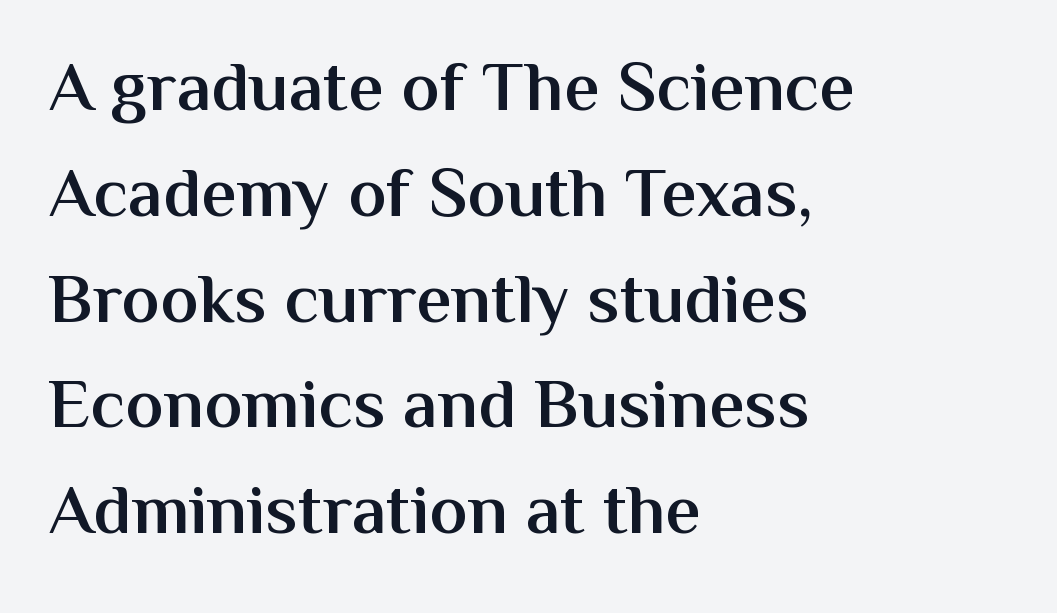
Each letter's strokes conclude bluntly, with no projecting serifs. This sample has the flowing, uneven cadence of proportional lettering. Horizontal alignment here is leftward, the default for most running prose. Here the glyphs are tracked normally, forming tight word shapes.
